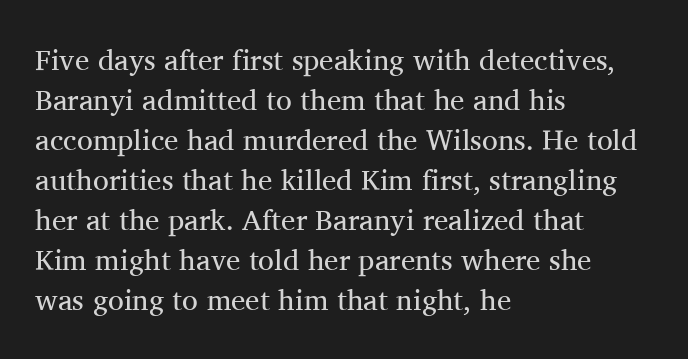
{"serif": "yes", "italic": "no", "bold": "no", "weight": "regular", "width": "normal", "stroke_contrast": "medium", "x_height": "medium", "monospaced": "no", "underline": "no", "align": "left", "line_spacing": "normal", "line_spacing_ratio": 1.38, "letter_spacing": "normal", "letter_spacing_em": 0.0, "glyph_px": 29}
